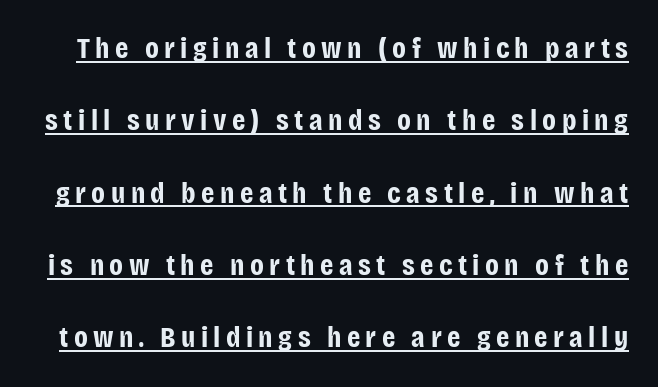
{"serif": "no", "italic": "no", "bold": "yes", "weight": "bold", "width": "condensed", "stroke_contrast": "low", "x_height": "large", "monospaced": "no", "underline": "yes", "line_spacing": "loose", "line_spacing_ratio": 2.41, "glyph_px": 30}
